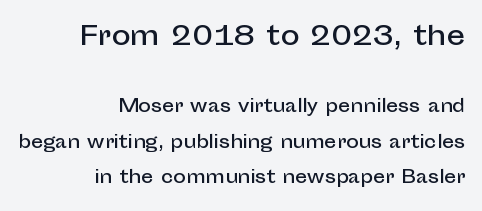
The image shows 26 px text type, upright; set right-aligned, loose line spacing (2.11x), normal letter spacing, not underlined; the first (top) block is 1.53x larger.
